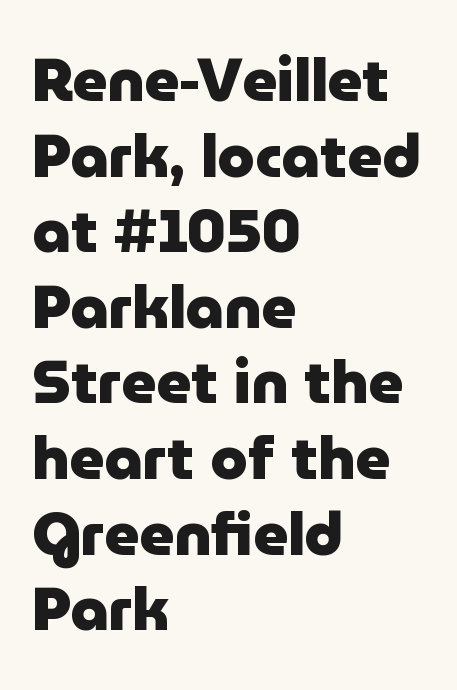
{"serif": "no", "italic": "no", "bold": "yes", "weight": "heavy", "width": "normal", "stroke_contrast": "low", "x_height": "medium", "monospaced": "no", "underline": "no", "align": "left", "line_spacing": "normal", "line_spacing_ratio": 1.26, "letter_spacing": "normal", "letter_spacing_em": 0.0, "glyph_px": 60}
